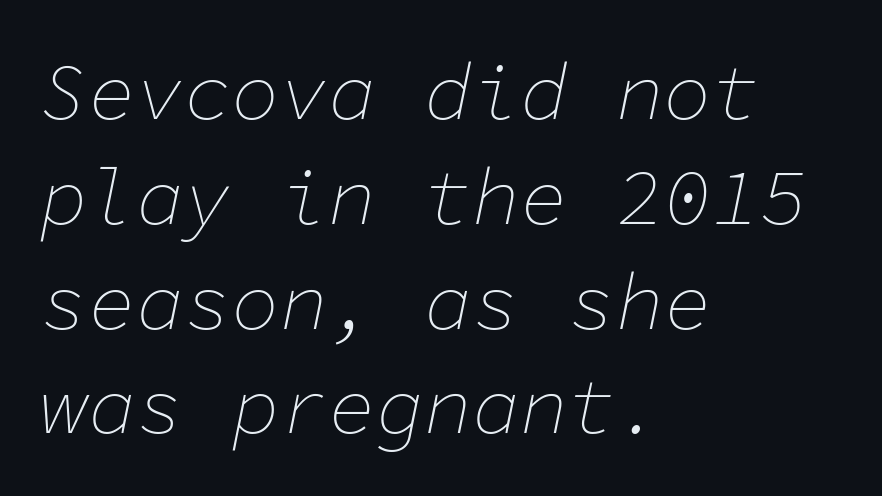
{"italic": "yes", "lean": "right", "slant_degrees": 11, "bold": "no", "weight": "thin", "width": "normal", "stroke_contrast": "low", "x_height": "medium", "monospaced": "yes", "underline": "no", "align": "left", "line_spacing": "normal", "line_spacing_ratio": 1.31, "letter_spacing": "normal", "letter_spacing_em": 0.0, "glyph_px": 80}
